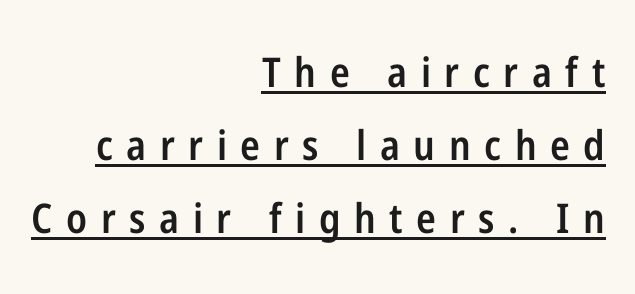
Q: Is the text bold? A: Semi-bold.
Q: Is the text italic (slanted)? A: No, it is upright.
Q: Is the typeface a serif or a sans-serif typeface? A: Sans-serif.
Q: Is the text underlined? A: Yes.
Q: How is the paragraph aligned? A: Right-aligned.
Q: Is the spacing between letters normal or unusually wide? A: Unusually wide.
Q: Width (condensed, normal, or wide)? A: Condensed.
Q: Stroke contrast? A: Low.
Q: x-height? A: Medium.
Q: Monospaced? A: No.
